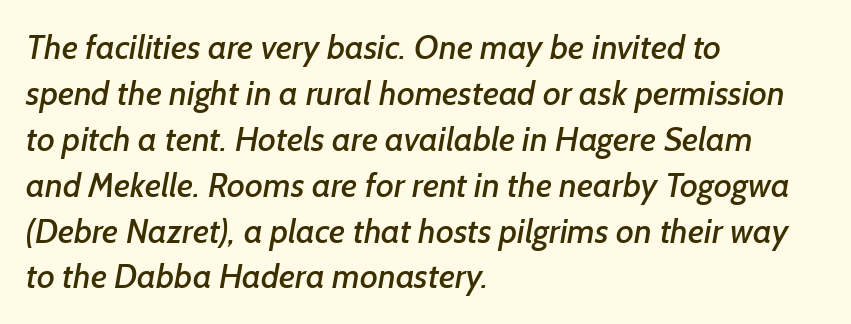
Q: Is the typeface a serif or a sans-serif typeface? A: Sans-serif.
Q: Is the text underlined? A: No.
Q: How is the paragraph aligned? A: Left-aligned.
Q: Is the spacing between letters normal or unusually wide? A: Normal.
Q: Is the spacing between lines tight, normal or loose? A: Normal.
Q: Width (condensed, normal, or wide)? A: Normal.
Q: Stroke contrast? A: Low.
Q: x-height? A: Medium.
Q: Monospaced? A: No.
